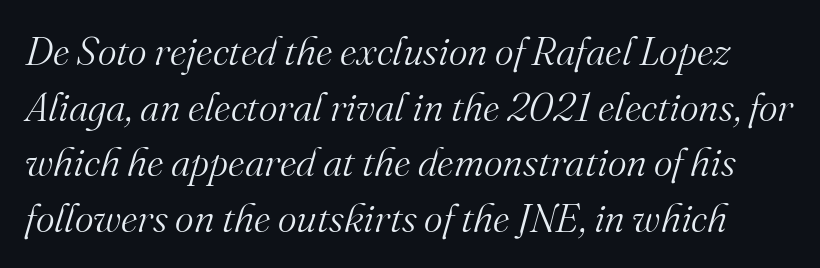
Q: Is the text bold? A: No.
Q: Is the text italic (slanted)? A: Yes, it leans right by about 16 degrees.
Q: Is the typeface a serif or a sans-serif typeface? A: Serif.
Q: Is the text underlined? A: No.
Q: Is the spacing between letters normal or unusually wide? A: Normal.
Q: Is the spacing between lines tight, normal or loose? A: Normal.
Q: Width (condensed, normal, or wide)? A: Normal.
Q: Stroke contrast? A: Medium.
Q: x-height? A: Small.
Q: Monospaced? A: No.
